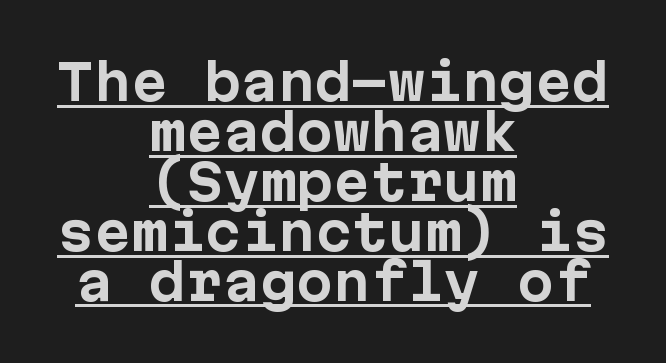
The image shows 49 px bold sans-serif type, upright, monospaced; set centered, tight line spacing (1.02x), normal letter spacing, underlined; low stroke contrast and a medium x-height.
